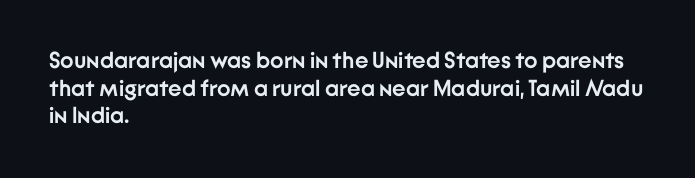
{"italic": "no", "bold": "yes", "underline": "no", "align": "left", "line_spacing_ratio": 1.2, "letter_spacing": "normal", "letter_spacing_em": 0.0, "glyph_px": 23}
